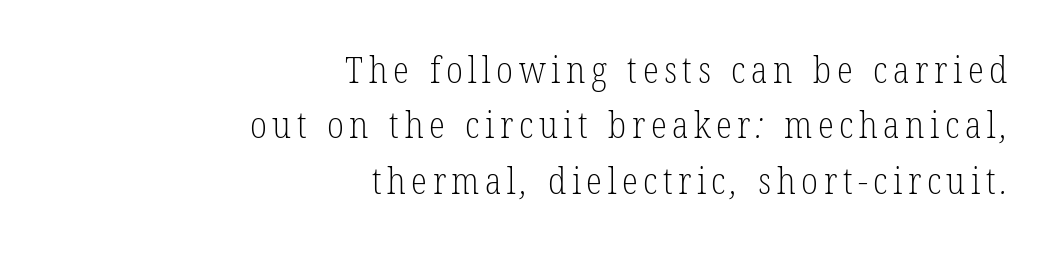
Q: Is the text bold? A: No.
Q: Is the typeface a serif or a sans-serif typeface? A: Serif.
Q: Is the text underlined? A: No.
Q: How is the paragraph aligned? A: Right-aligned.
Q: Is the spacing between lines tight, normal or loose? A: Normal.
Q: Width (condensed, normal, or wide)? A: Condensed.
Q: Stroke contrast? A: Low.
Q: x-height? A: Medium.
Q: Monospaced? A: No.
